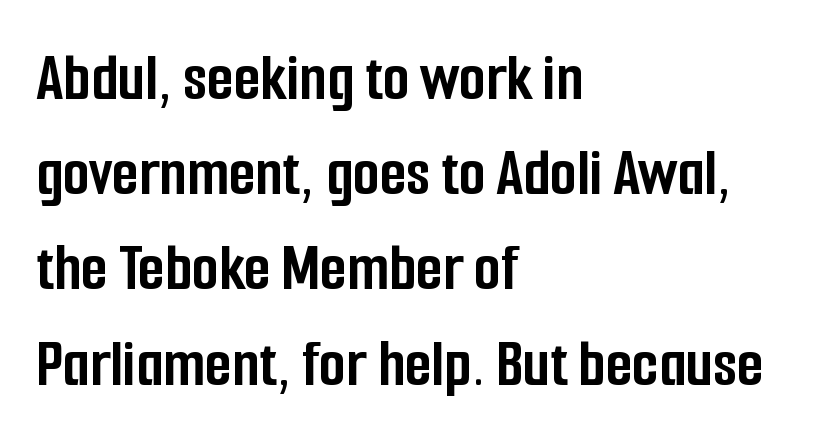
Q: Is the text bold? A: Yes.
Q: Is the text italic (slanted)? A: No, it is upright.
Q: Is the typeface a serif or a sans-serif typeface? A: Sans-serif.
Q: Is the text underlined? A: No.
Q: How is the paragraph aligned? A: Left-aligned.
Q: Is the spacing between letters normal or unusually wide? A: Normal.
Q: Is the spacing between lines tight, normal or loose? A: Normal.
Q: Width (condensed, normal, or wide)? A: Condensed.
Q: Stroke contrast? A: Low.
Q: x-height? A: Medium.
Q: Monospaced? A: No.
